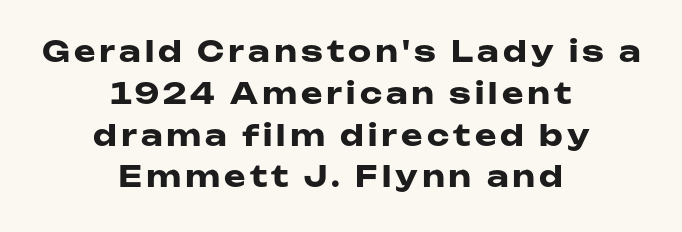
Only glyphs here, with clear space below each row. Note the varied advance widths — an 'i' is clearly narrower than an 'm'. Characters remain perfectly vertical along every line. A normal amount of white space separates one row of letters from the next. The lines are quadded center. The designer went with a sans here, leaving each stem footless.
